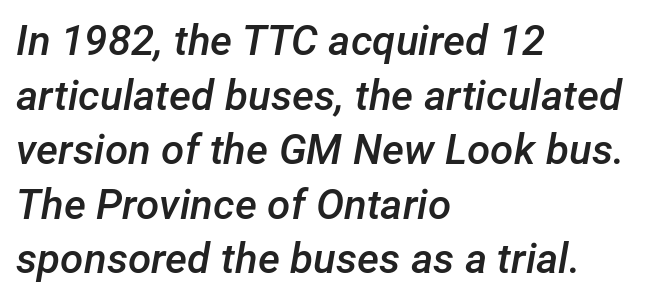
{"italic": "yes", "lean": "right", "slant_degrees": 12, "bold": "semi", "weight": "semibold", "width": "normal", "stroke_contrast": "low", "x_height": "medium", "monospaced": "no", "underline": "no", "align": "left", "line_spacing": "normal", "line_spacing_ratio": 1.3, "letter_spacing": "normal", "letter_spacing_em": 0.0, "glyph_px": 42}
